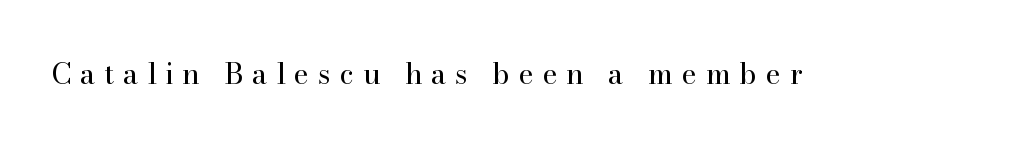
Check the space under the baseline: it is left empty. The tracking jumps out immediately: characters are airy and widely separated. Look at the bottom of the vertical strokes: they flare into serifs here. Heft: none added — not bold. The typography opts for an upright posture over an oblique one.
